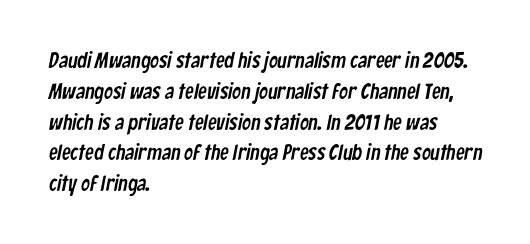
Q: Is the text underlined? A: No.
Q: How is the paragraph aligned? A: Left-aligned.
Q: Is the spacing between letters normal or unusually wide? A: Normal.
Q: Is the spacing between lines tight, normal or loose? A: Normal.
